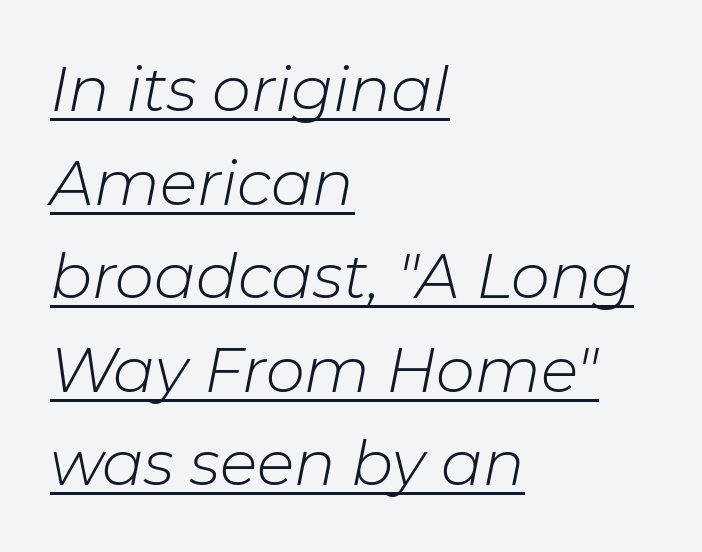
{"italic": "yes", "lean": "right", "slant_degrees": 11, "bold": "no", "weight": "light", "width": "normal", "stroke_contrast": "low", "x_height": "medium", "monospaced": "no", "underline": "yes", "align": "left", "line_spacing": "normal", "line_spacing_ratio": 1.51, "letter_spacing": "normal", "letter_spacing_em": 0.0, "glyph_px": 62}
